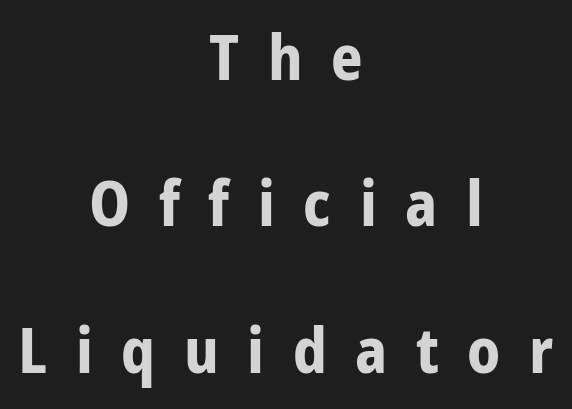
The image shows 62 px bold sans-serif type, upright; set centered, loose line spacing (2.36x), unusually wide letter spacing (+0.46 em), not underlined; low stroke contrast and a medium x-height.
